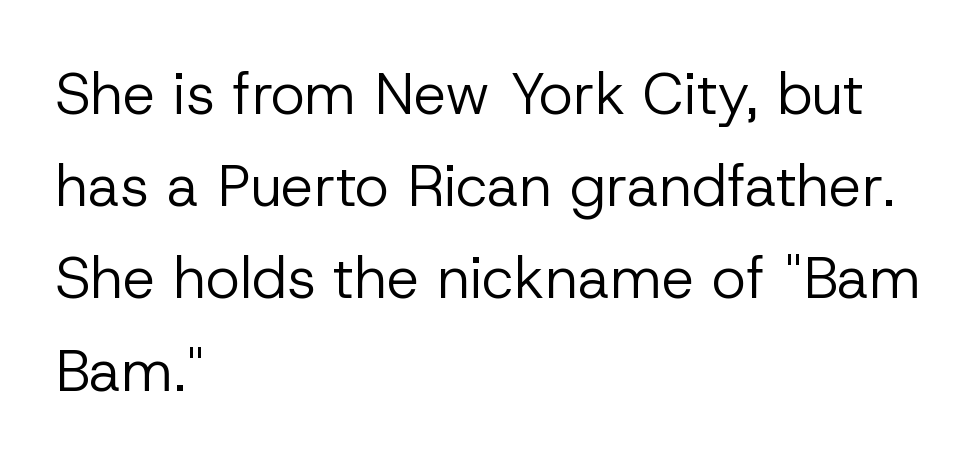
{"serif": "no", "italic": "no", "bold": "no", "weight": "regular", "width": "normal", "stroke_contrast": "low", "x_height": "medium", "monospaced": "no", "underline": "no", "align": "left", "line_spacing": "normal", "line_spacing_ratio": 1.59, "letter_spacing": "normal", "letter_spacing_em": 0.0, "glyph_px": 58}
